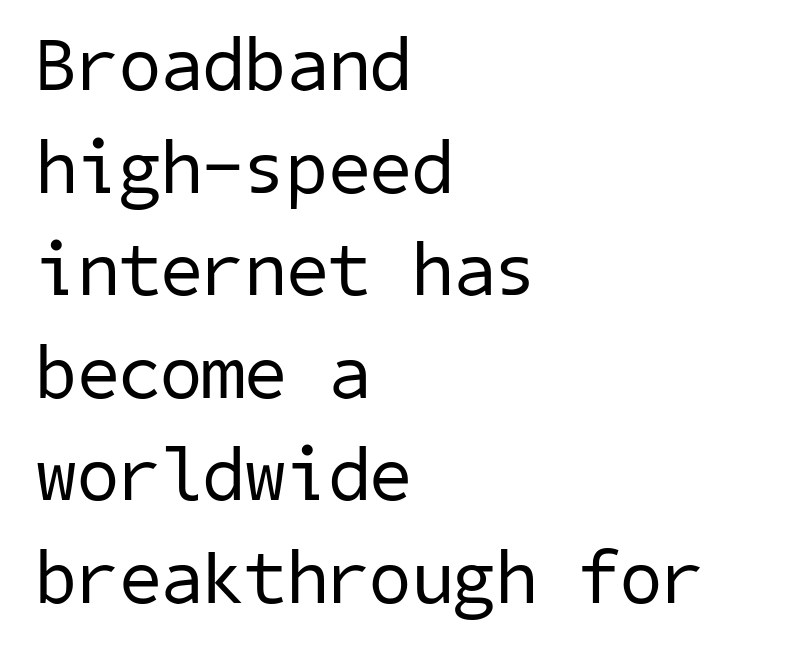
Q: Is the text bold? A: No.
Q: Is the typeface a serif or a sans-serif typeface? A: Sans-serif.
Q: Is the text underlined? A: No.
Q: How is the paragraph aligned? A: Left-aligned.
Q: Is the spacing between letters normal or unusually wide? A: Normal.
Q: Is the spacing between lines tight, normal or loose? A: Normal.
Q: Width (condensed, normal, or wide)? A: Normal.
Q: Stroke contrast? A: Low.
Q: x-height? A: Medium.
